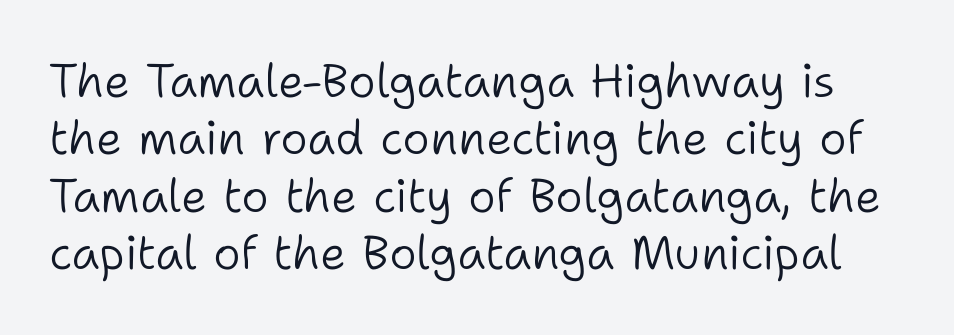
The passage shown is typed in a proportional face where columns would drift. The font sits on the lighter half of the weight spectrum, regular included. Short note: letters normally spaced. Typographically, this falls in the sans-serif category. The type sits square on the baseline with zero lean.
